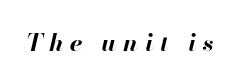
{"italic": "yes", "lean": "right", "slant_degrees": 13, "bold": "yes", "underline": "no", "letter_spacing": "wide", "letter_spacing_em": 0.27, "glyph_px": 24}
